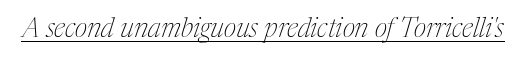
{"italic": "yes", "lean": "right", "slant_degrees": 17, "bold": "no", "underline": "yes", "letter_spacing": "normal", "letter_spacing_em": 0.0, "glyph_px": 27}
